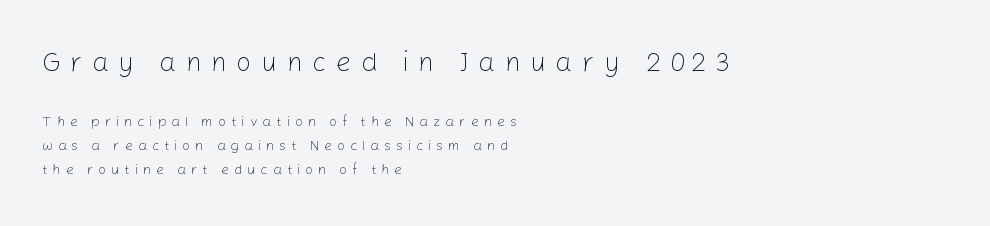
Q: Is the text bold? A: No.
Q: Is the text italic (slanted)? A: No, it is upright.
Q: Is the text underlined? A: No.
Q: How is the paragraph aligned? A: Left-aligned.
Q: Is the spacing between letters normal or unusually wide? A: Unusually wide.
Q: Which block of text is set in a larger size, the first (top) or the second (bottom)? A: The first (top) one.
